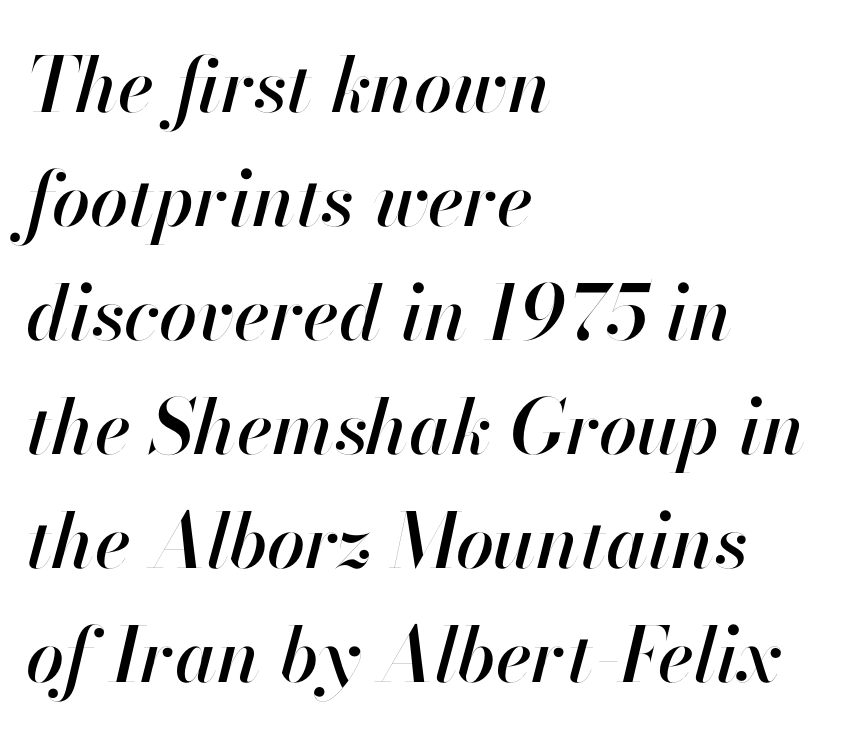
You could call the tracking neutral — neither tight nor loose. Notice how the passage keeps a crisp vertical edge on the left only. Glance below the letters and you will spot only blank space. Style check: oblique.
